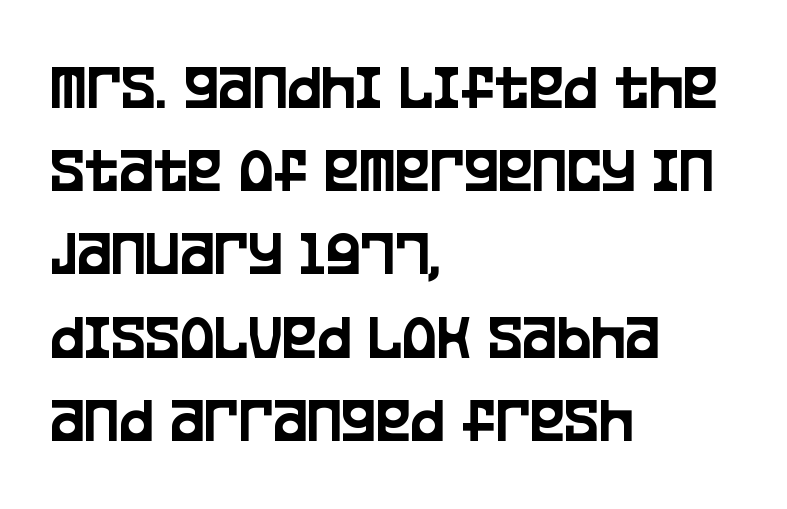
The image shows 65 px condensed sans-serif type, upright; set left-aligned, normal line spacing (1.28x), normal letter spacing, not underlined; low stroke contrast and a large x-height.
